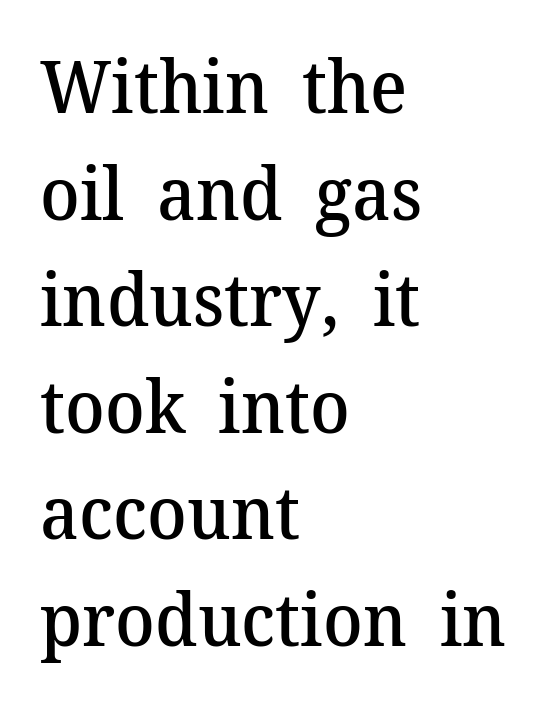
{"serif": "yes", "italic": "no", "bold": "semi", "weight": "semibold", "width": "normal", "stroke_contrast": "medium", "x_height": "medium", "monospaced": "no", "underline": "no", "align": "left", "line_spacing": "normal", "line_spacing_ratio": 1.46, "letter_spacing": "normal", "letter_spacing_em": 0.0, "glyph_px": 73}
